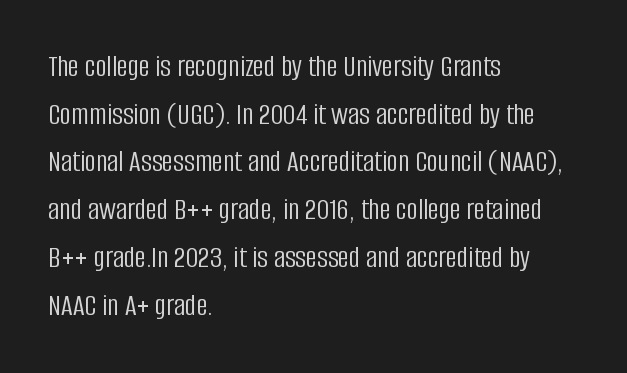
The image shows 31 px light, condensed sans-serif type, upright; set left-aligned, normal line spacing (1.54x), normal letter spacing, not underlined; low stroke contrast and a large x-height.
